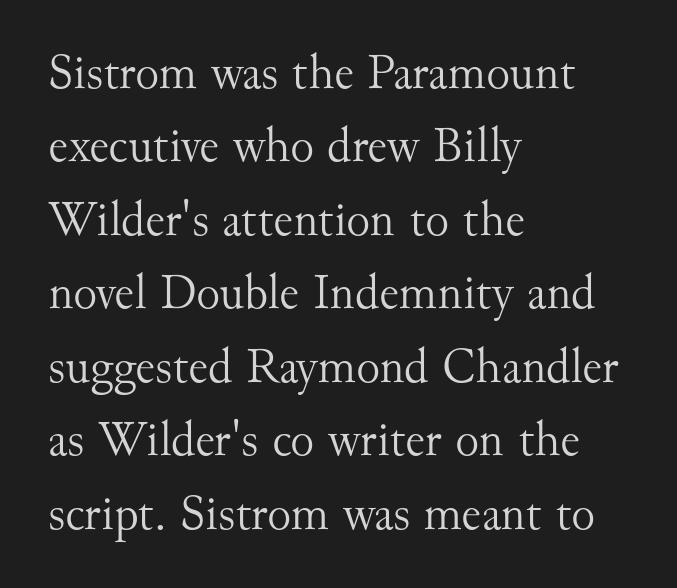
You could not count columns in this text — the font is proportionally spaced. The block of text has a typical density, with ordinary space between rows. The type family on display is of the serif kind. Clear beneath every line of the passage. The tracking reads as untouched default to a designer's eye.
